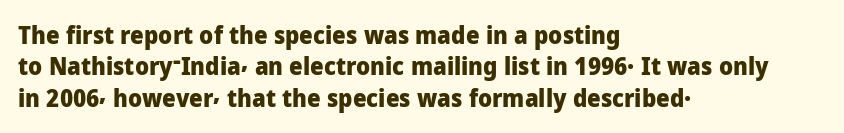
The image shows 24 px bold type, upright; set left-aligned, normal line spacing (1.31x), normal letter spacing, not underlined.
